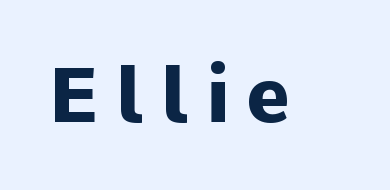
Q: Is the text bold? A: Yes.
Q: Is the text italic (slanted)? A: No, it is upright.
Q: Is the typeface a serif or a sans-serif typeface? A: Sans-serif.
Q: Is the text underlined? A: No.
Q: Is the spacing between letters normal or unusually wide? A: Unusually wide.
Q: Width (condensed, normal, or wide)? A: Normal.
Q: Stroke contrast? A: Low.
Q: x-height? A: Medium.
Q: Monospaced? A: No.
